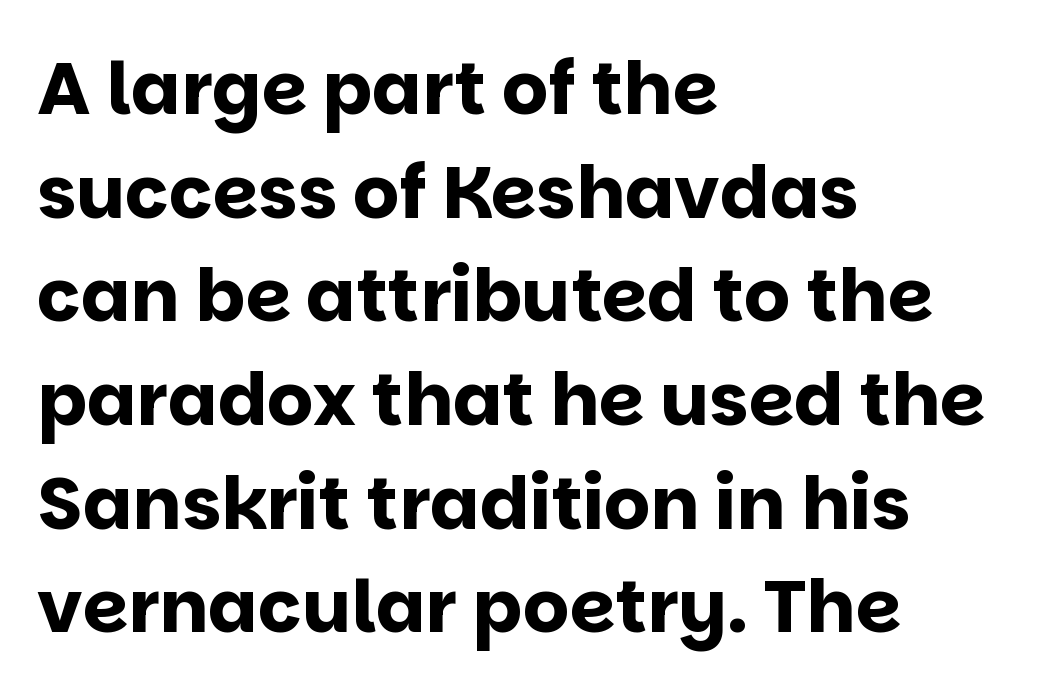
The gap between lines stays unmarked. In terms of posture, this sample is upright. The rendering anchors every line to the left-hand side. Observe the ordinary spacing: letters are neighbours, not strangers. Looks like regular typesetting: each glyph gets only the width it needs.
